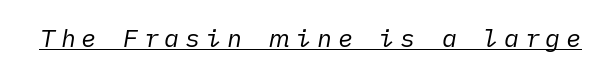
Heaviness? Minimal to ordinary, like unemphasized prose. The tracking jumps out immediately: characters are airy and widely separated. These characters rest on top of a visible drawn line. In terms of posture, this sample is oblique.
